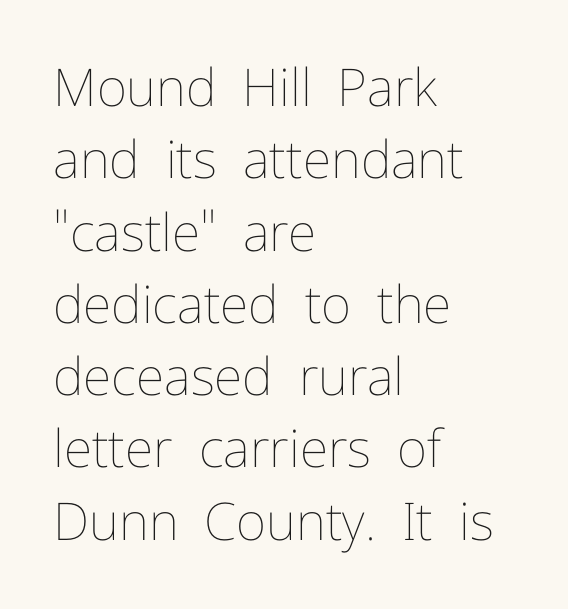
Rows of type keep a routine distance in the vertical direction. Is this a fixed-width face? No — the glyphs have proportional, varying widths. The rag falls on the right side of this text block. The foot of each line stays bare and open.
